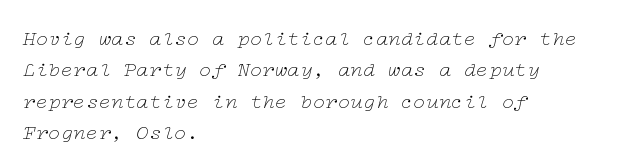
Q: Is the text bold? A: No.
Q: Is the text italic (slanted)? A: Yes, it leans right by about 12 degrees.
Q: Is the text underlined? A: No.
Q: How is the paragraph aligned? A: Left-aligned.
Q: Is the spacing between letters normal or unusually wide? A: Normal.
Q: Is the spacing between lines tight, normal or loose? A: Normal.
